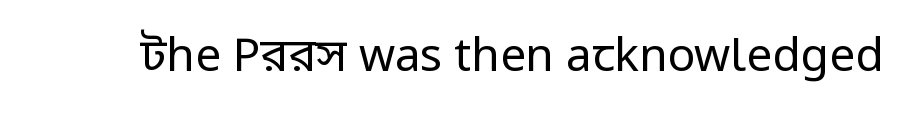
Q: Is the text bold? A: No.
Q: Is the text italic (slanted)? A: No, it is upright.
Q: Is the typeface a serif or a sans-serif typeface? A: Sans-serif.
Q: Is the text underlined? A: No.
Q: Is the spacing between letters normal or unusually wide? A: Normal.
Q: Width (condensed, normal, or wide)? A: Condensed.
Q: Stroke contrast? A: Low.
Q: x-height? A: Large.
Q: Monospaced? A: No.
